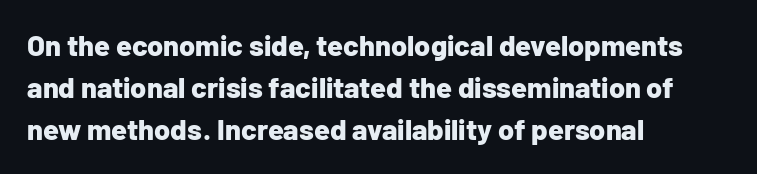
Q: Is the text bold? A: Yes.
Q: Is the text italic (slanted)? A: No, it is upright.
Q: Is the typeface a serif or a sans-serif typeface? A: Sans-serif.
Q: Is the text underlined? A: No.
Q: How is the paragraph aligned? A: Left-aligned.
Q: Is the spacing between letters normal or unusually wide? A: Normal.
Q: Is the spacing between lines tight, normal or loose? A: Normal.
Q: Width (condensed, normal, or wide)? A: Normal.
Q: Stroke contrast? A: Low.
Q: x-height? A: Medium.
Q: Monospaced? A: No.
